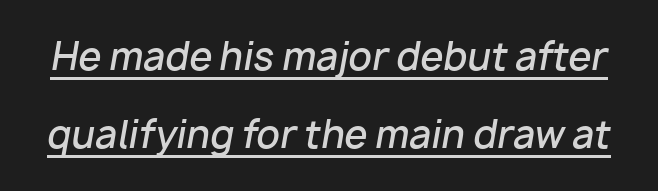
Q: Is the text bold? A: Semi-bold.
Q: Is the text italic (slanted)? A: Yes, it leans right by about 10 degrees.
Q: Is the text underlined? A: Yes.
Q: Is the spacing between letters normal or unusually wide? A: Normal.
Q: Is the spacing between lines tight, normal or loose? A: Loose.
Q: Width (condensed, normal, or wide)? A: Normal.
Q: Stroke contrast? A: Low.
Q: x-height? A: Medium.
Q: Monospaced? A: No.
